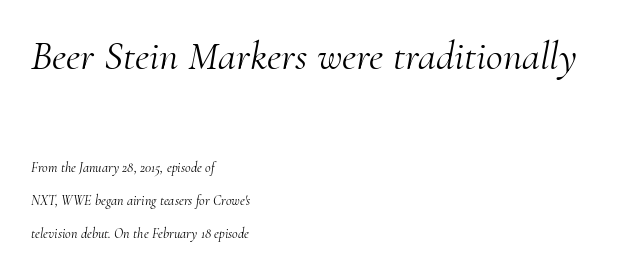
Q: Is the text bold? A: No.
Q: Is the text italic (slanted)? A: Yes, it leans right by about 10 degrees.
Q: Is the typeface a serif or a sans-serif typeface? A: Serif.
Q: Is the text underlined? A: No.
Q: How is the paragraph aligned? A: Left-aligned.
Q: Is the spacing between letters normal or unusually wide? A: Normal.
Q: Is the spacing between lines tight, normal or loose? A: Loose.
Q: Which block of text is set in a larger size, the first (top) or the second (bottom)? A: The first (top) one.
Q: Width (condensed, normal, or wide)? A: Normal.
Q: Stroke contrast? A: Medium.
Q: x-height? A: Small.
Q: Monospaced? A: No.
